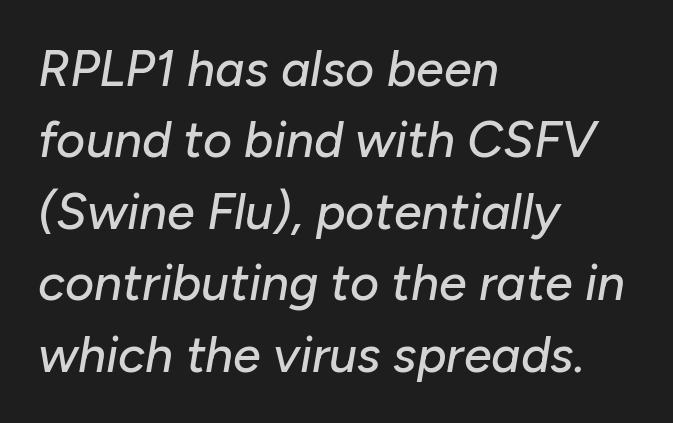
Q: Is the text italic (slanted)? A: Yes, it leans right by about 10 degrees.
Q: Is the text underlined? A: No.
Q: How is the paragraph aligned? A: Left-aligned.
Q: Is the spacing between letters normal or unusually wide? A: Normal.
Q: Is the spacing between lines tight, normal or loose? A: Normal.
Q: Width (condensed, normal, or wide)? A: Normal.
Q: Stroke contrast? A: Low.
Q: x-height? A: Medium.
Q: Monospaced? A: No.
